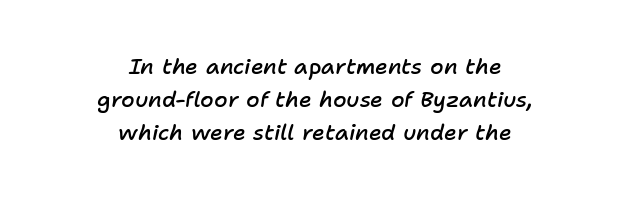
This sample uses plain, unmodified letter spacing. The lines in this sample share a center point and differ in where they start and stop. Every letter is mildly thick-stroked: semibold rather than bold. Summary of vertical rhythm: regular, with standard interline spacing. These lines were composed using italics. Descenders are the only things crossing below the line.
